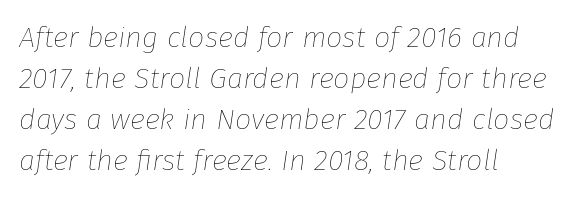
Type without underlining. The rendering applies a slant to the glyphs. Leading matches the norm, producing a regular column. Line starts are locked; line ends wander.
